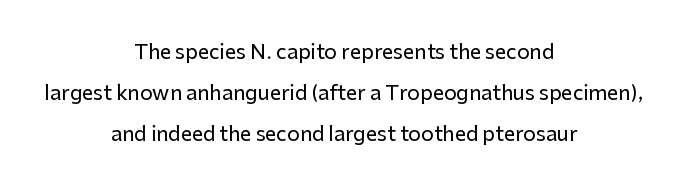
The image shows 20 px text type, upright; set centered, loose line spacing (2.05x), normal letter spacing, not underlined.
